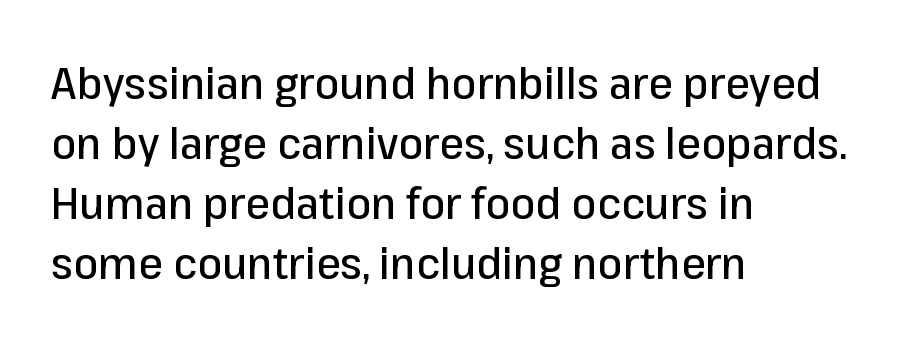
Beneath every word, the page is bare. The passage shown is typed in a proportional face where columns would drift. The designer went with a sans here, leaving each stem footless. In terms of leading, this rendering sits right in the middle. Observe the ordinary spacing: letters are neighbours, not strangers.
